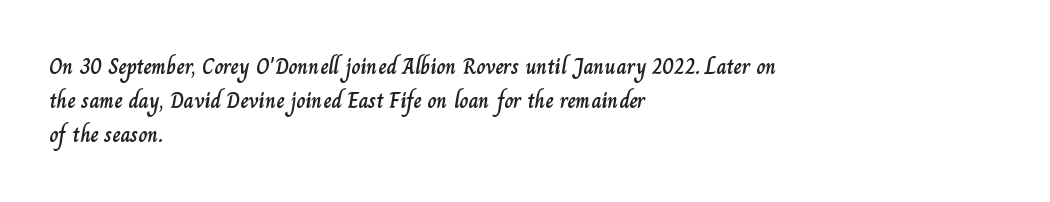
Q: Is the text italic (slanted)? A: Yes.
Q: Is the text underlined? A: No.
Q: How is the paragraph aligned? A: Left-aligned.
Q: Is the spacing between letters normal or unusually wide? A: Normal.
Q: Is the spacing between lines tight, normal or loose? A: Normal.
